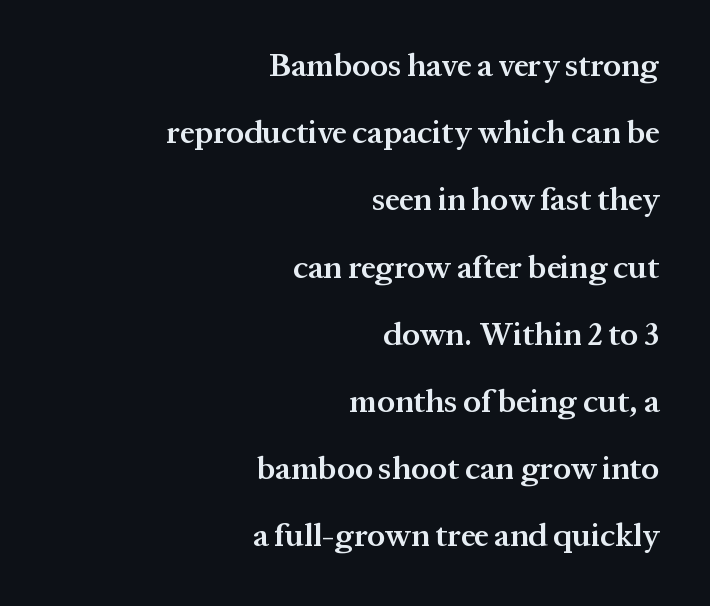
A bare baseline throughout the passage. I'd call this a serif setting — the letters wear small feet. Rendered with straight, roman letterforms. The rendering uses natural spacing where letterforms have individual widths. Where is the straight margin? On the right. The letters sit at their default tracking, neither squeezed nor spread.
